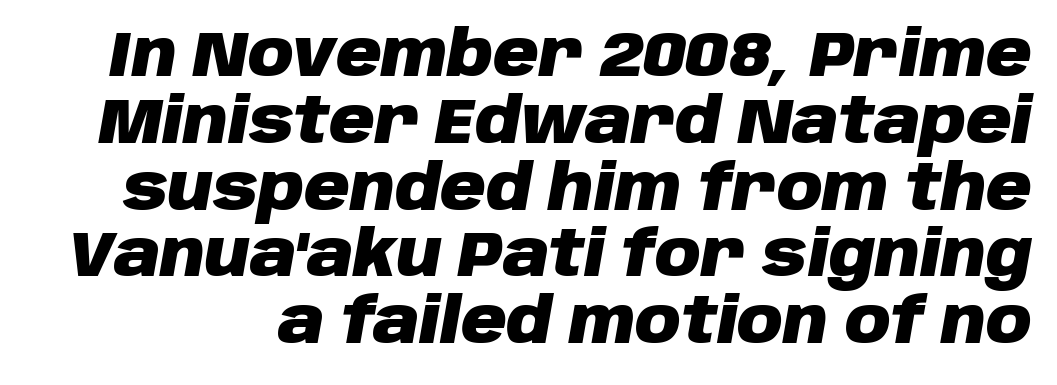
{"italic": "yes", "lean": "right", "slant_degrees": 10, "bold": "yes", "weight": "heavy", "width": "normal", "stroke_contrast": "low", "x_height": "large", "monospaced": "no", "underline": "no", "line_spacing": "tight", "line_spacing_ratio": 1.06, "letter_spacing": "normal", "letter_spacing_em": 0.0, "glyph_px": 63}
